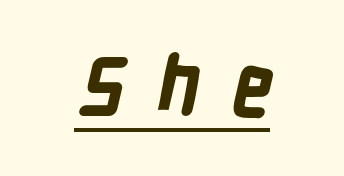
Q: Is the text bold? A: Yes.
Q: Is the typeface a serif or a sans-serif typeface? A: Sans-serif.
Q: Is the text underlined? A: Yes.
Q: Is the spacing between letters normal or unusually wide? A: Unusually wide.
Q: Width (condensed, normal, or wide)? A: Condensed.
Q: Stroke contrast? A: Low.
Q: x-height? A: Medium.
Q: Monospaced? A: No.
